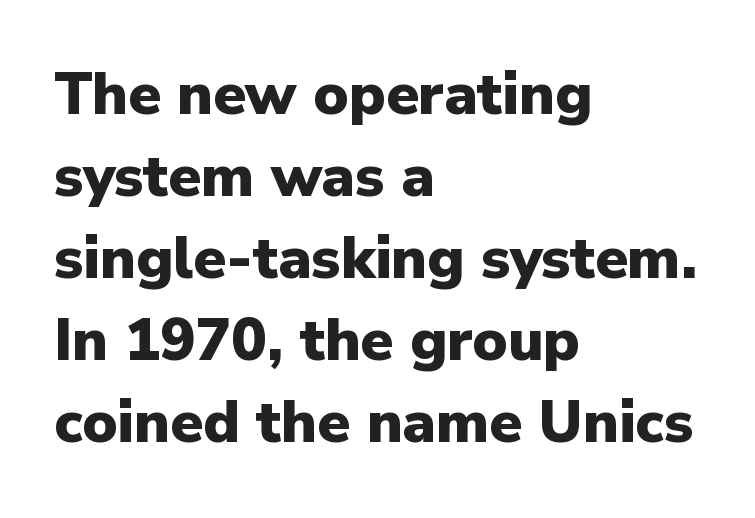
The image shows 59 px heavy sans-serif type, upright; set left-aligned, normal line spacing (1.39x), normal letter spacing, not underlined; low stroke contrast and a medium x-height.
